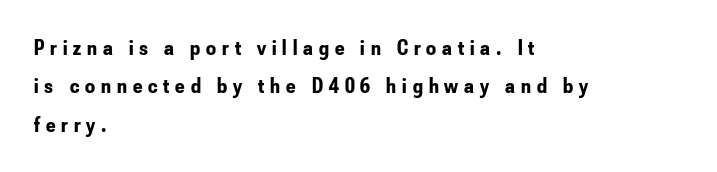
Every character sits straight up, as roman type does. Bare-footed words on every line. The passage shown is emphatically bold. You could only call the tracking loose — the letters float apart. The ragged edge is on the right, which tells us the setting is flush left.
